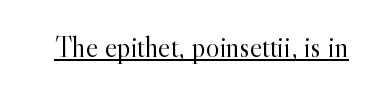
The image shows 29 px light serif type, upright; set normal letter spacing, underlined; a small x-height.
